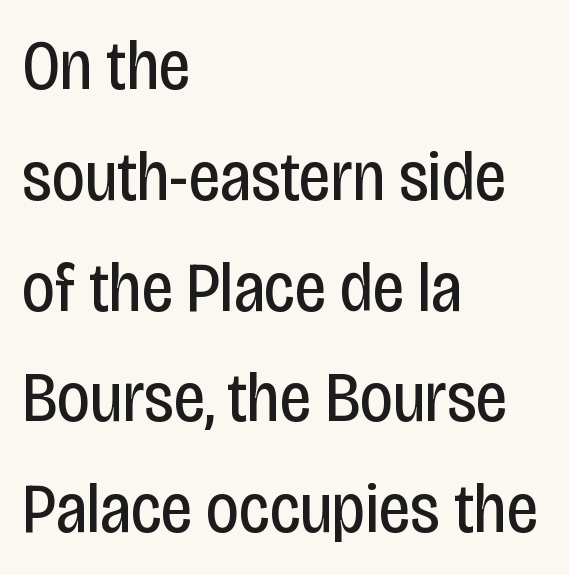
The image shows 71 px regular-weight, condensed sans-serif type, upright; set left-aligned, normal line spacing (1.56x), normal letter spacing, not underlined; low stroke contrast and a large x-height.
